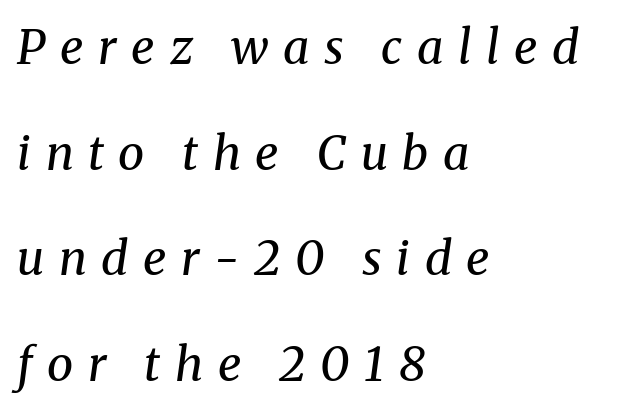
The image shows 47 px regular-weight serif type, italic (leaning right); set left-aligned, loose line spacing (2.25x), unusually wide letter spacing (+0.31 em), not underlined; medium stroke contrast and a medium x-height.
